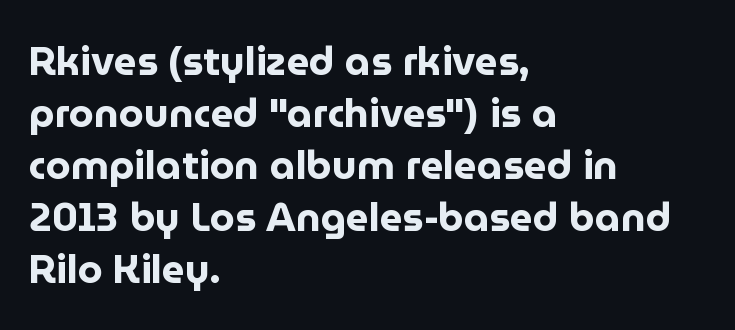
The specimen omits any rule beneath the text block's lines. Set as a true bold cut, around the 700 mark. Observe the absence of serifs on each vertical stroke in this sample. Character widths vary here, with narrow letters taking less room than wide ones. Every stem runs plumb, perpendicular to the baseline. Is there much room between lines? A standard amount, neither cramped nor airy.
